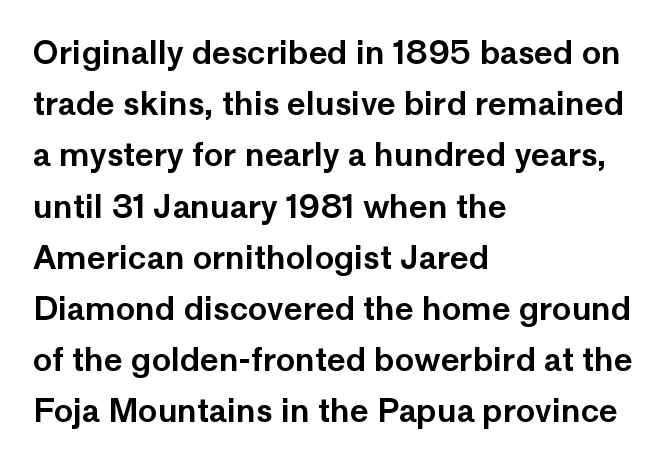
The image shows 32 px sans-serif type, upright; set left-aligned, normal line spacing (1.6x), normal letter spacing, not underlined; low stroke contrast and a medium x-height.
